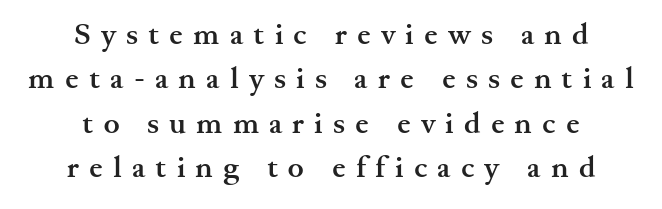
{"serif": "yes", "italic": "no", "bold": "yes", "weight": "semibold", "width": "wide", "stroke_contrast": "medium", "x_height": "small", "monospaced": "no", "underline": "no", "align": "center", "line_spacing": "normal", "line_spacing_ratio": 1.48, "letter_spacing": "wide", "letter_spacing_em": 0.34, "glyph_px": 30}
